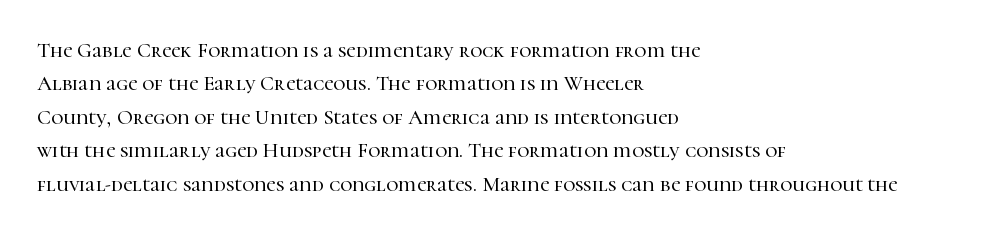
{"italic": "no", "underline": "no", "align": "left", "line_spacing": "normal", "line_spacing_ratio": 1.59, "letter_spacing": "normal", "letter_spacing_em": 0.0, "glyph_px": 21}
